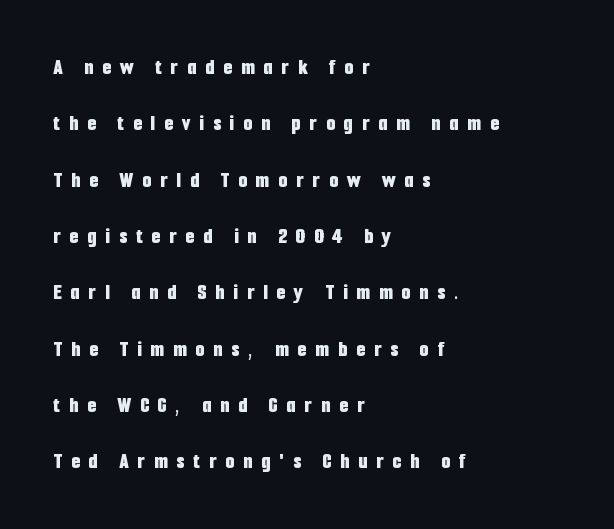
Notice the wide empty band between every row — that's loose leading. The glyphs are unaccompanied by any horizontal stroke below them. The passage is arranged the way most books set body copy — flush left. The sample has been set heavy, in full bold. This sample uses expanded letter spacing, leaving extra air between glyphs. Unlike italic type, these characters show no tilt at all.
